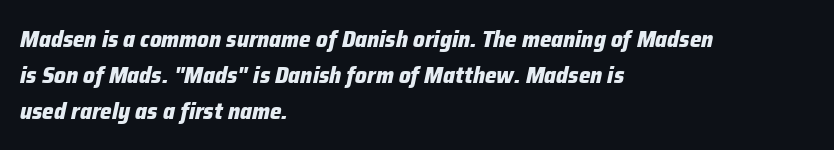
{"italic": "yes", "lean": "right", "slant_degrees": 12, "bold": "yes", "underline": "no", "align": "left", "line_spacing": "normal", "line_spacing_ratio": 1.56, "letter_spacing": "normal", "letter_spacing_em": 0.0, "glyph_px": 23}
